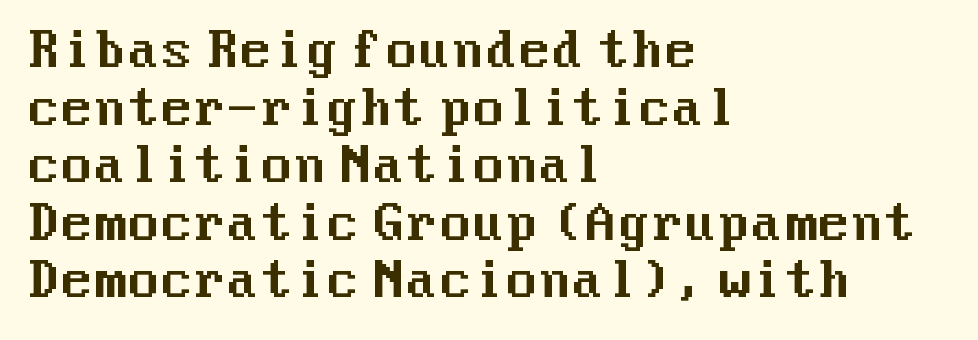
{"serif": "no", "italic": "no", "width": "normal", "stroke_contrast": "medium", "x_height": "medium", "underline": "no", "align": "left", "line_spacing_ratio": 1.2, "letter_spacing": "normal", "letter_spacing_em": 0.0, "glyph_px": 48}
